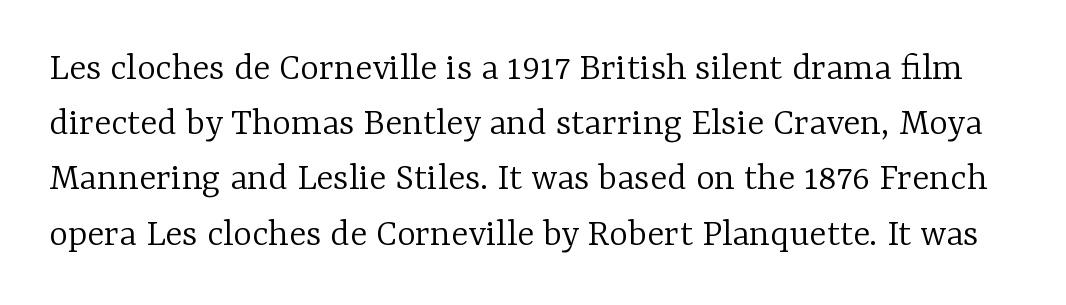
These lines sit exactly where default settings would place them. Letter spacing: default. Honestly, there is no underline to notice here at all. This is the regular roman posture of the typeface. Serif or sans? Serif — the stroke terminals have little feet. Looks like regular typesetting: each glyph gets only the width it needs.
